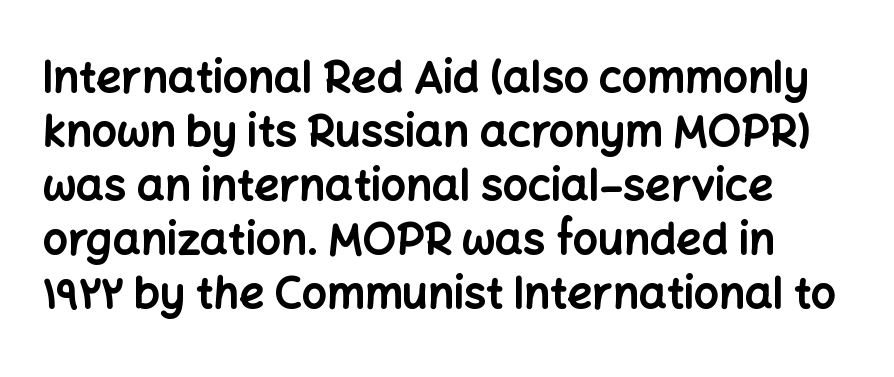
The image shows 44 px bold sans-serif type, upright; set line spacing 1.23x, normal letter spacing, not underlined; low stroke contrast and a medium x-height.
